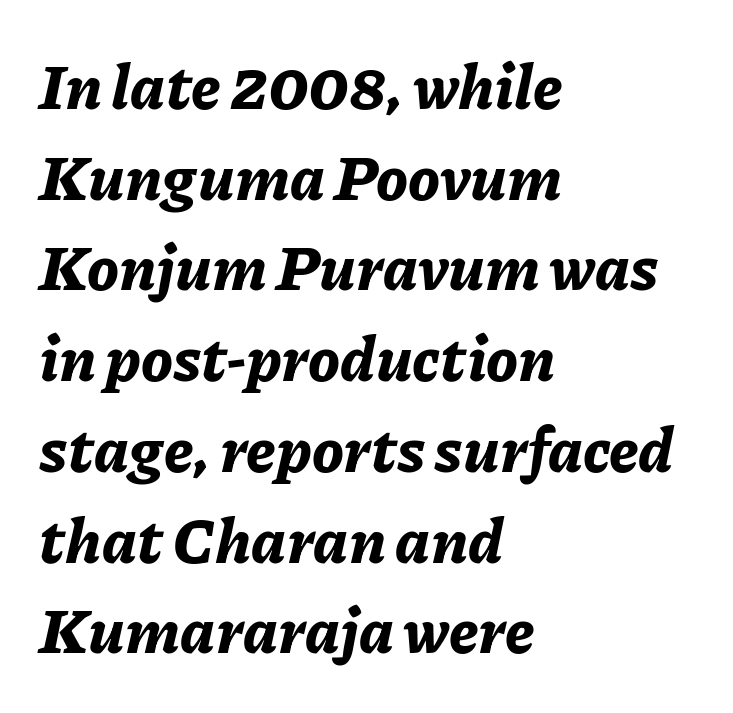
The letters advance in unequal steps, a hallmark of proportional type. Each glyph is drawn with heavy, bold strokes. The letters sit at their default tracking, neither squeezed nor spread. Short and long lines alike share a common starting point at left.
